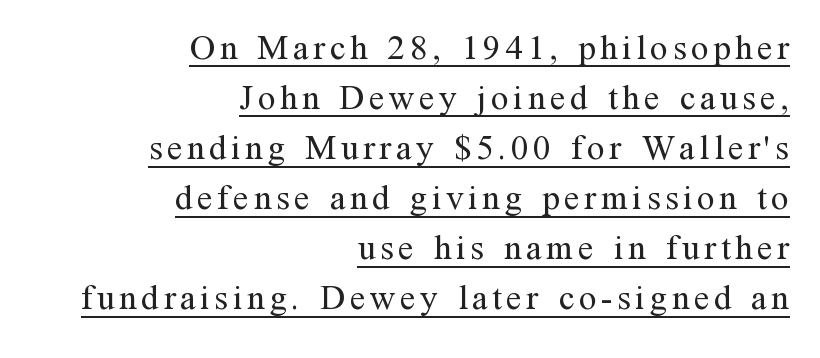
The image shows 35 px regular-weight serif type, upright; set right-aligned, normal line spacing (1.43x), underlined; medium stroke contrast and a medium x-height.
